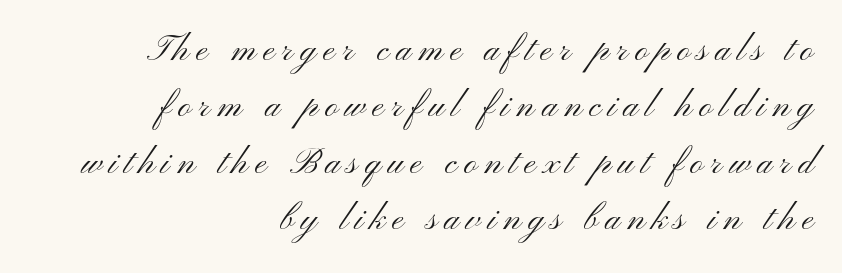
{"serif": "no", "bold": "no", "weight": "light", "width": "wide", "stroke_contrast": "medium", "x_height": "small", "monospaced": "no", "underline": "no", "align": "right", "line_spacing": "normal", "line_spacing_ratio": 1.61, "letter_spacing": "wide", "letter_spacing_em": 0.21, "glyph_px": 35}
